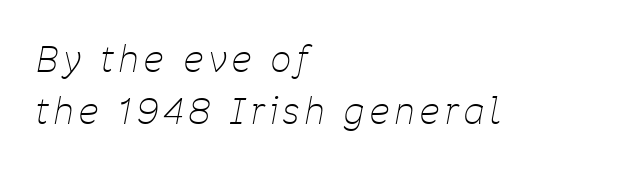
{"italic": "yes", "lean": "right", "slant_degrees": 11, "bold": "no", "weight": "thin", "width": "condensed", "stroke_contrast": "low", "x_height": "medium", "monospaced": "no", "underline": "no", "align": "left", "line_spacing": "normal", "line_spacing_ratio": 1.49, "glyph_px": 35}
